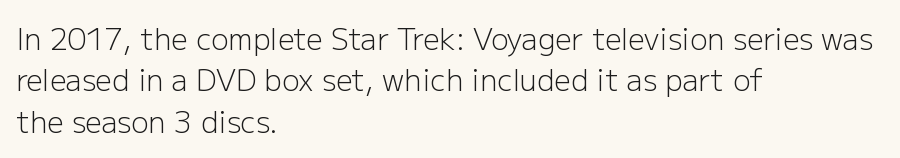
{"serif": "no", "italic": "no", "bold": "no", "weight": "light", "width": "normal", "stroke_contrast": "low", "x_height": "medium", "monospaced": "no", "underline": "no", "align": "left", "line_spacing": "normal", "line_spacing_ratio": 1.43, "letter_spacing": "normal", "letter_spacing_em": 0.0, "glyph_px": 29}
